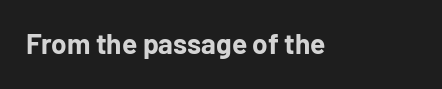
The passage shown is emphatically bold. Observe the ordinary spacing: letters are neighbours, not strangers. Spacing verdict: proportional, widths tailored to each character. The designer went with a sans here, leaving each stem footless. Rule under the text: the space is simply empty.
